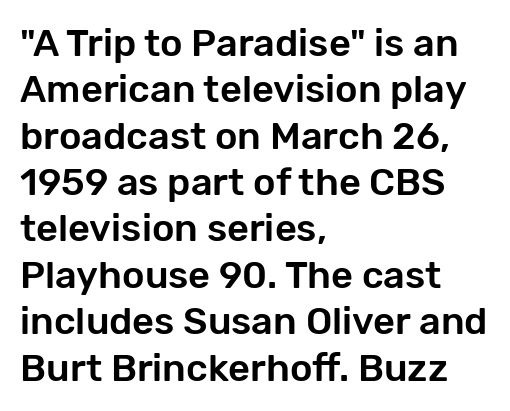
{"serif": "no", "italic": "no", "width": "normal", "stroke_contrast": "low", "x_height": "medium", "monospaced": "no", "underline": "no", "align": "left", "line_spacing_ratio": 1.22, "letter_spacing": "normal", "letter_spacing_em": 0.0, "glyph_px": 38}
